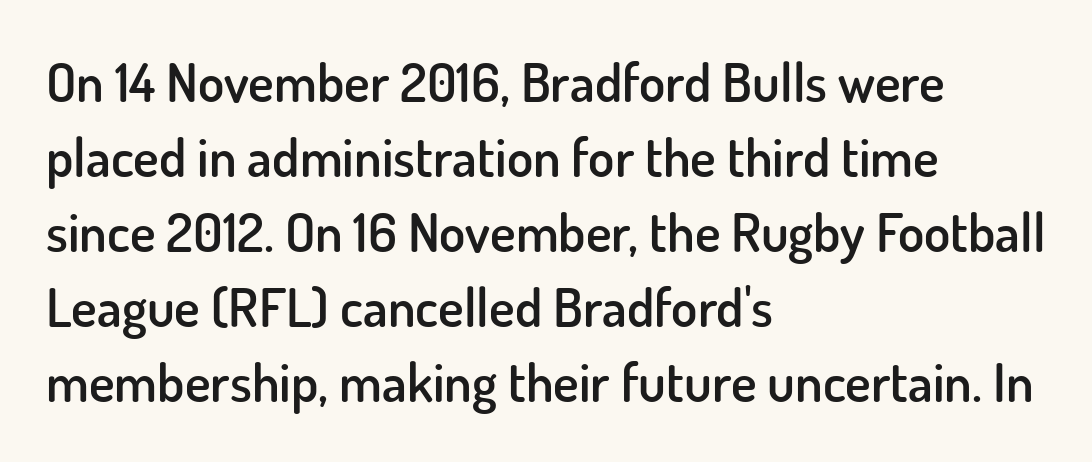
{"serif": "no", "italic": "no", "bold": "semi", "weight": "semibold", "width": "normal", "stroke_contrast": "low", "x_height": "small", "monospaced": "no", "underline": "no", "align": "left", "line_spacing": "normal", "line_spacing_ratio": 1.39, "letter_spacing": "normal", "letter_spacing_em": 0.0, "glyph_px": 54}
